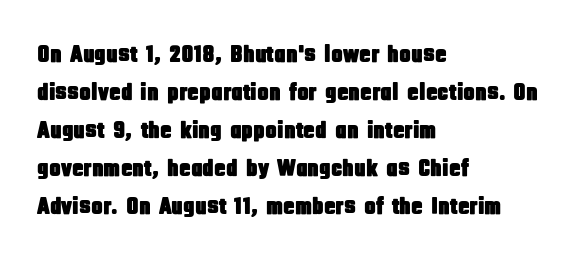
Q: Is the text italic (slanted)? A: No, it is upright.
Q: Is the text underlined? A: No.
Q: How is the paragraph aligned? A: Left-aligned.
Q: Is the spacing between letters normal or unusually wide? A: Normal.
Q: Is the spacing between lines tight, normal or loose? A: Normal.
